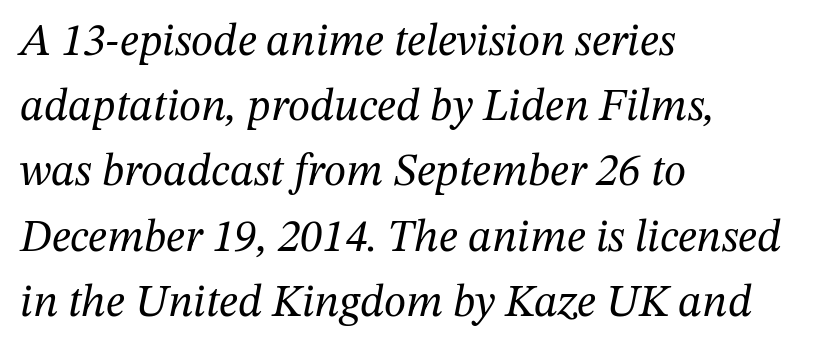
The lines in this sample share a left origin and differ only in where they stop. Caption: face not bold, strokes unweighted. The passage shown stacks its lines at a standard gap. Observe the lean: these are italic letterforms. Character widths vary here, with narrow letters taking less room than wide ones. Tracking value appears to be zero — textbook default spacing.
